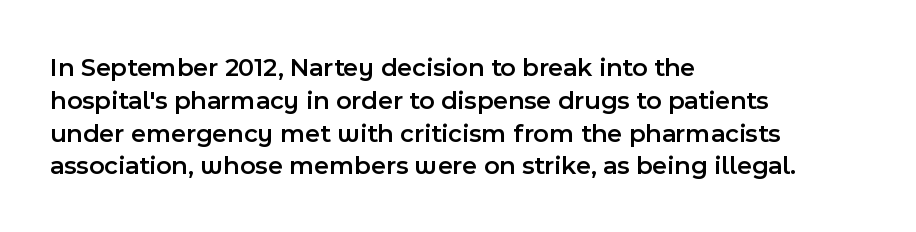
{"italic": "no", "bold": "semi", "underline": "no", "align": "left", "line_spacing": "normal", "line_spacing_ratio": 1.26, "letter_spacing": "normal", "letter_spacing_em": 0.0, "glyph_px": 26}
